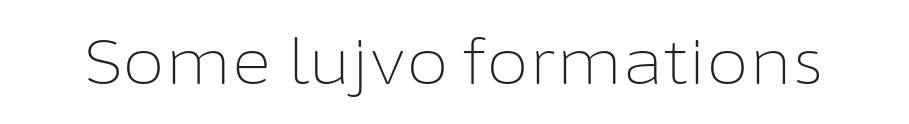
The image shows 62 px light sans-serif type, upright; set normal letter spacing, not underlined; low stroke contrast and a medium x-height.
